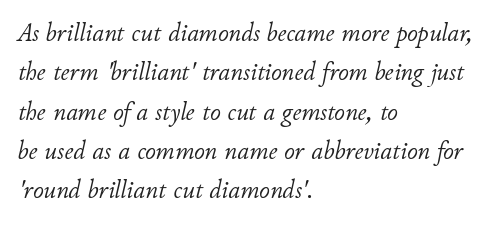
The image shows 26 px text type, italic (leaning right); set left-aligned, normal line spacing (1.51x), normal letter spacing, not underlined.
